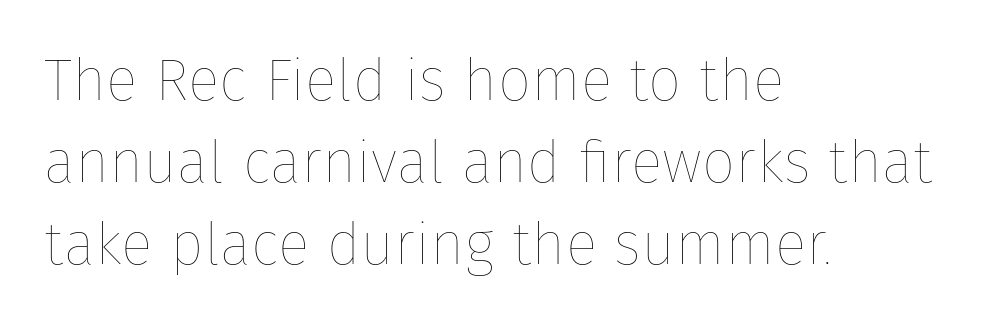
{"italic": "no", "bold": "no", "weight": "thin", "width": "normal", "stroke_contrast": "low", "x_height": "medium", "monospaced": "no", "underline": "no", "align": "left", "line_spacing": "normal", "line_spacing_ratio": 1.39, "letter_spacing": "normal", "letter_spacing_em": 0.0, "glyph_px": 59}
